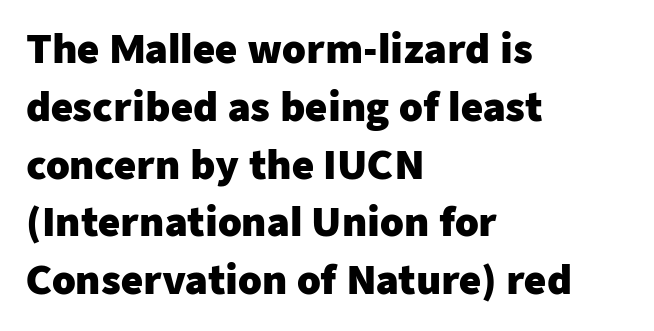
The image shows 38 px heavy sans-serif type, upright; set left-aligned, normal line spacing (1.52x), normal letter spacing, not underlined; low stroke contrast and a medium x-height.
